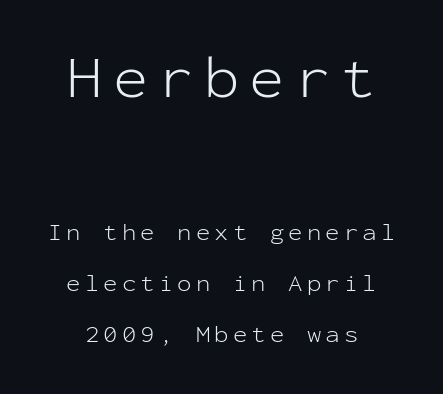
Whoever set this chose breathing room over compactness in the vertical rhythm. You can tell from the bare stems that sans-serif type was used. Each letter, wide or thin by design, is forced into the same width here. Does the bottom block carry the larger type? No, the top block does. The weight tops out at a normal text grade.
